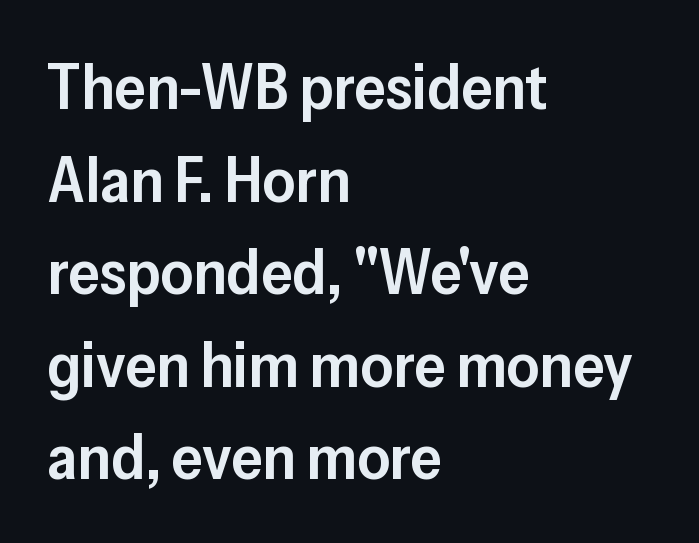
Vertical strokes here are truly vertical. Here the glyphs are tracked normally, forming tight word shapes. Moderately thickened strokes mark this as semibold type. The face used here is proportionally spaced, like ordinary book or web type.
